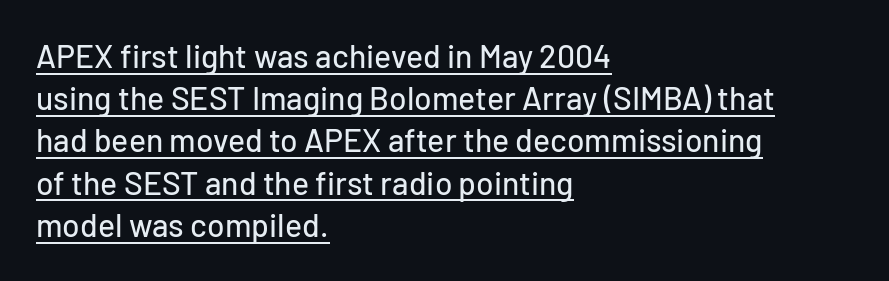
The lines sit at an ordinary, default distance from one another. Does the lettering tilt? It doesn't — this is upright. Inter-character spacing is left at the font's built-in metrics. The letters advance in unequal steps, a hallmark of proportional type. What kind of face is this? One without serifs — a sans. This rendering features underlined lettering.
